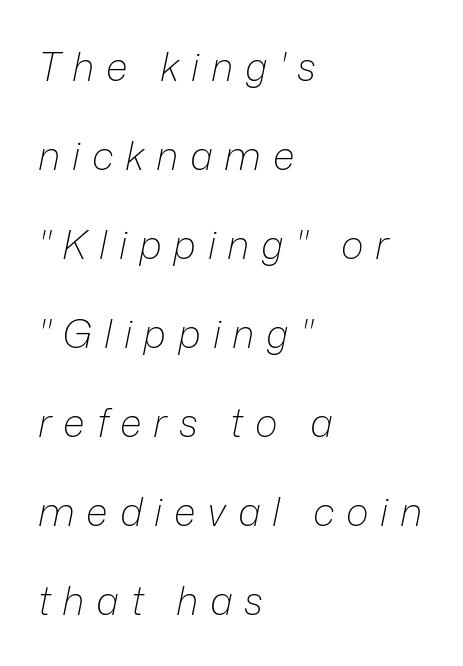
You could fit nearly another row in the gap between these rows. Do the characters align in a grid? No, the font is proportional. Which margin do the lines hug? The left one — the right edge is uneven. Honestly, there is no underline to notice here at all. Stem width sits at or under what a default text font uses.
